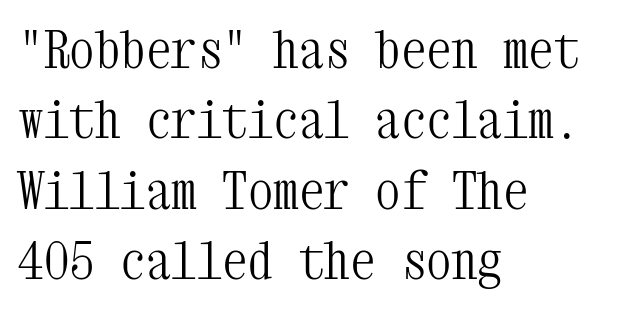
The image shows 51 px light, condensed serif type, upright, monospaced; set left-aligned, normal line spacing (1.38x), normal letter spacing, not underlined; medium stroke contrast and a medium x-height.
